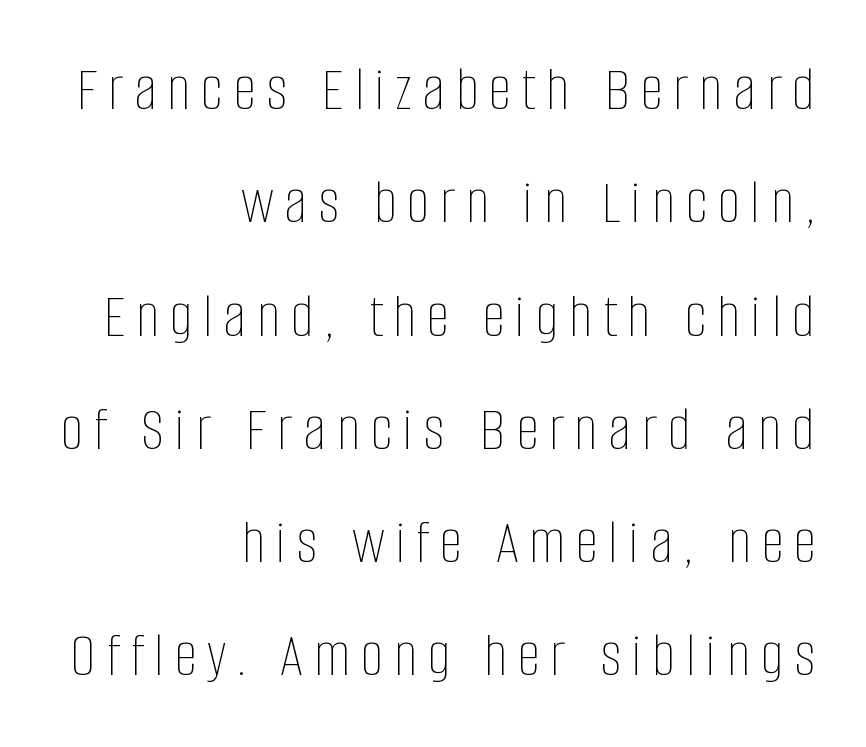
The image shows 64 px thin, condensed type, upright; set right-aligned, line spacing 1.77x, not underlined; low stroke contrast and a large x-height.
